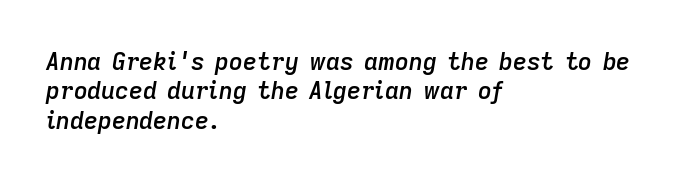
Notice how the stems are inclined rather than vertical — that's the hallmark of italics. Every row of glyphs begins at an identical x-position on the left. What stands out about the letter spacing? Nothing — it is the standard amount. Glance below the letters and you will spot only blank space.
